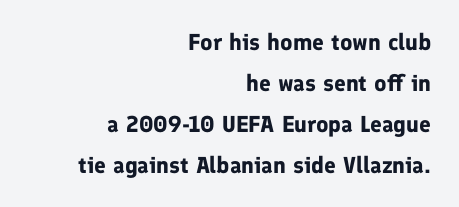
{"italic": "no", "bold": "yes", "underline": "no", "align": "right", "line_spacing_ratio": 1.78, "letter_spacing": "normal", "letter_spacing_em": 0.0, "glyph_px": 23}
